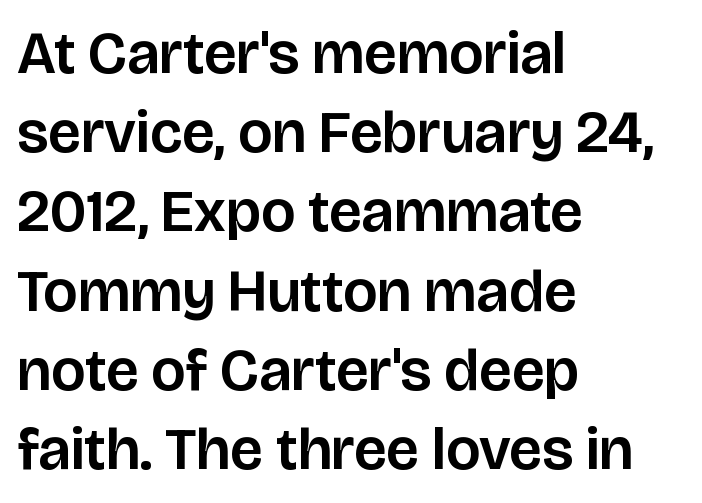
Q: Is the text italic (slanted)? A: No, it is upright.
Q: Is the typeface a serif or a sans-serif typeface? A: Sans-serif.
Q: Is the text underlined? A: No.
Q: How is the paragraph aligned? A: Left-aligned.
Q: Is the spacing between letters normal or unusually wide? A: Normal.
Q: Is the spacing between lines tight, normal or loose? A: Normal.
Q: Width (condensed, normal, or wide)? A: Normal.
Q: Stroke contrast? A: Low.
Q: x-height? A: Large.
Q: Monospaced? A: No.
